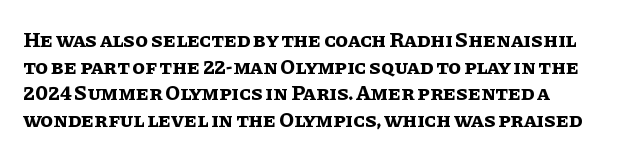
Q: Is the text bold? A: Yes.
Q: Is the text italic (slanted)? A: No, it is upright.
Q: Is the text underlined? A: No.
Q: Is the spacing between letters normal or unusually wide? A: Normal.
Q: Is the spacing between lines tight, normal or loose? A: Normal.
